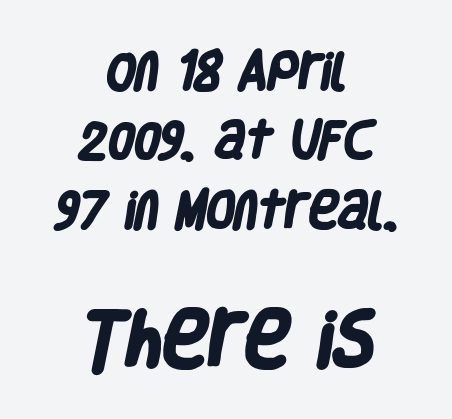
Think of a printed novel: that variable character pitch is what you see here. The designer left line spacing at the default. The letters sit at their default tracking, neither squeezed nor spread. These lines carry a lot of weight — the face is fully bold. This rendering features lettering with no underline.
